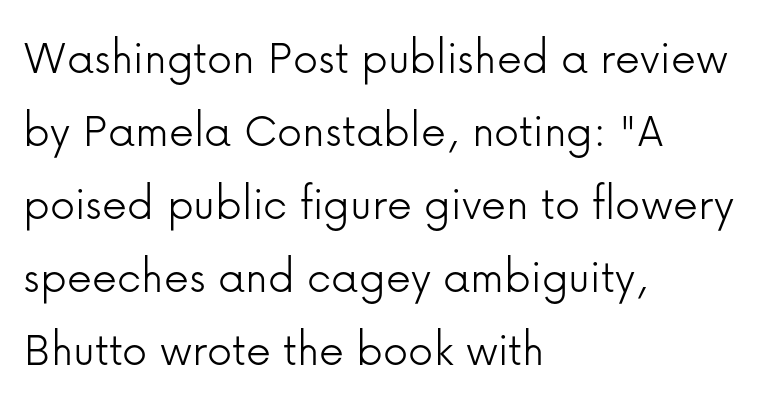
The image shows 50 px light sans-serif type, upright; set left-aligned, normal line spacing (1.46x), normal letter spacing, not underlined; low stroke contrast and a medium x-height.
